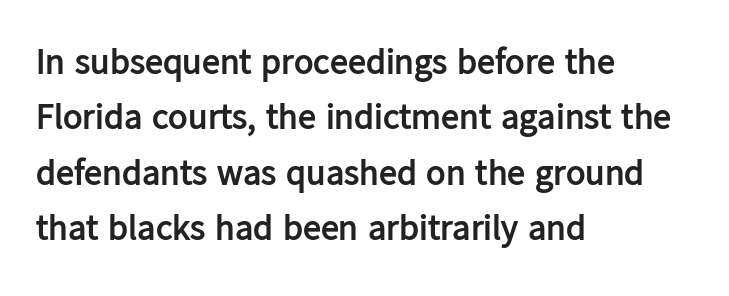
Q: Is the text bold? A: Yes.
Q: Is the text italic (slanted)? A: No, it is upright.
Q: Is the typeface a serif or a sans-serif typeface? A: Sans-serif.
Q: Is the text underlined? A: No.
Q: How is the paragraph aligned? A: Left-aligned.
Q: Is the spacing between letters normal or unusually wide? A: Normal.
Q: Is the spacing between lines tight, normal or loose? A: Normal.
Q: Width (condensed, normal, or wide)? A: Normal.
Q: Stroke contrast? A: Low.
Q: x-height? A: Medium.
Q: Monospaced? A: No.
